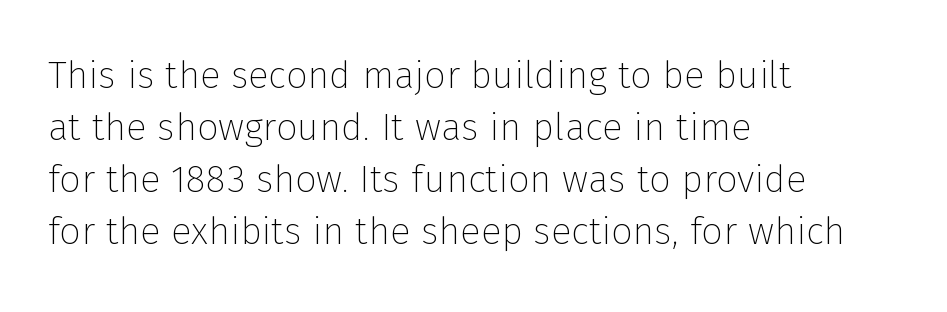
Q: Is the text bold? A: No.
Q: Is the text italic (slanted)? A: No, it is upright.
Q: Is the typeface a serif or a sans-serif typeface? A: Sans-serif.
Q: Is the text underlined? A: No.
Q: How is the paragraph aligned? A: Left-aligned.
Q: Is the spacing between letters normal or unusually wide? A: Normal.
Q: Is the spacing between lines tight, normal or loose? A: Normal.
Q: Width (condensed, normal, or wide)? A: Normal.
Q: Stroke contrast? A: Low.
Q: x-height? A: Medium.
Q: Monospaced? A: No.
